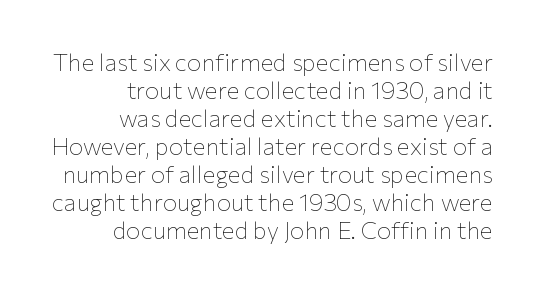
{"italic": "no", "bold": "no", "underline": "no", "align": "right", "line_spacing_ratio": 1.17, "letter_spacing": "normal", "letter_spacing_em": 0.0, "glyph_px": 24}
